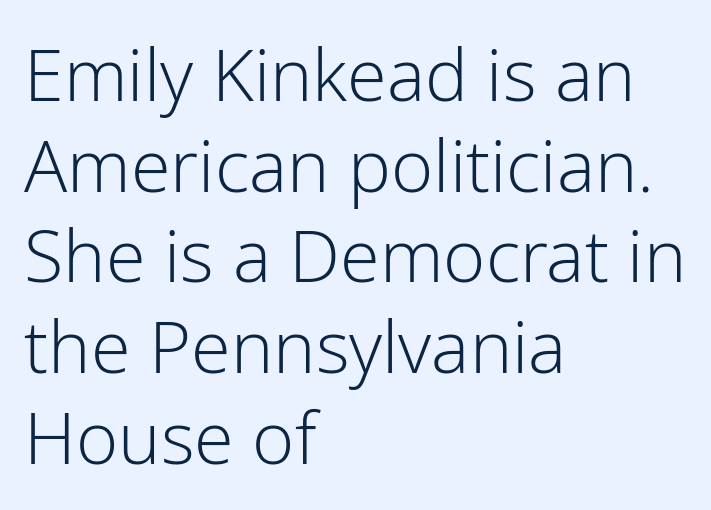
The image shows 72 px light sans-serif type, upright; set left-aligned, normal line spacing (1.26x), normal letter spacing, not underlined; low stroke contrast and a medium x-height.
